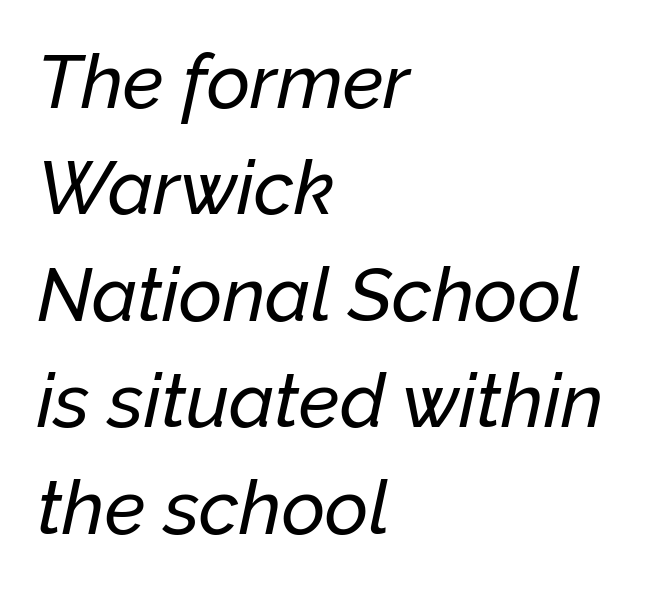
{"italic": "yes", "lean": "right", "slant_degrees": 12, "width": "normal", "stroke_contrast": "low", "x_height": "medium", "monospaced": "no", "underline": "no", "align": "left", "line_spacing": "normal", "line_spacing_ratio": 1.42, "letter_spacing": "normal", "letter_spacing_em": 0.0, "glyph_px": 75}
